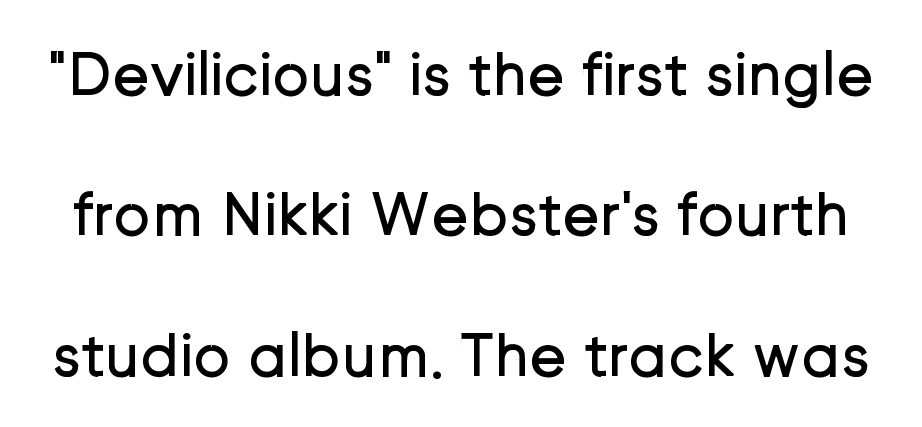
Look at the tracking — it's just the regular setting, nothing added. The passage shown is typed in a proportional face where columns would drift. You could fit nearly another row in the gap between these rows. Posture: straight, roman, zero tilt. The rendering shows plain stroke endings on the letterforms — a sans-serif design. Descenders hang freely into open space.
